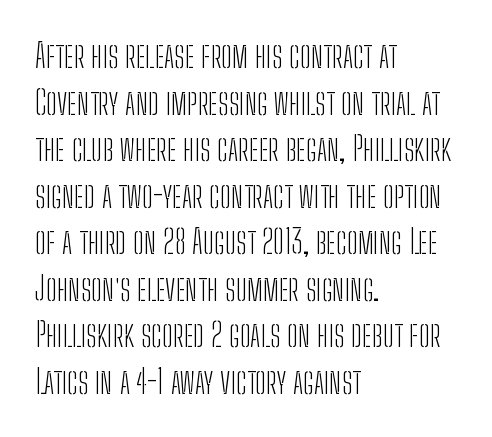
The image shows 33 px light, condensed sans-serif type, upright; set left-aligned, normal line spacing (1.41x), normal letter spacing, not underlined; low stroke contrast and a medium x-height.
